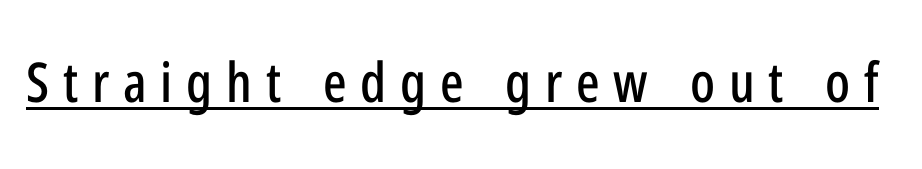
Q: Is the text italic (slanted)? A: No, it is upright.
Q: Is the typeface a serif or a sans-serif typeface? A: Sans-serif.
Q: Is the text underlined? A: Yes.
Q: Is the spacing between letters normal or unusually wide? A: Unusually wide.
Q: Width (condensed, normal, or wide)? A: Condensed.
Q: Stroke contrast? A: Low.
Q: x-height? A: Medium.
Q: Monospaced? A: No.
